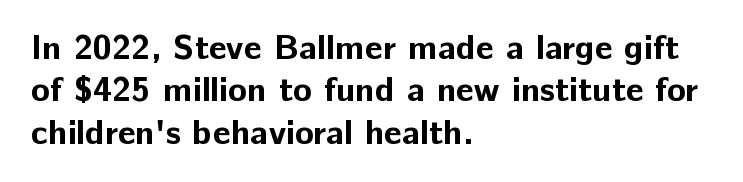
The ragged edge is on the right, which tells us the setting is flush left. In terms of letterform style, serifs are entirely absent. On the weight axis this lands at bold, roughly 700. Ordinary non-slanted type is in use. You could not count columns in this text — the font is proportionally spaced. Glyph-to-glyph distance matches everyday printed text.
